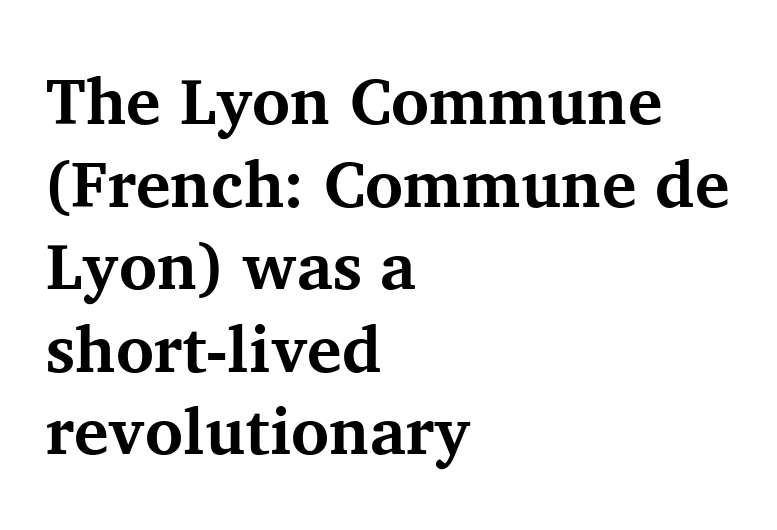
Q: Is the text bold? A: Yes.
Q: Is the text italic (slanted)? A: No, it is upright.
Q: Is the typeface a serif or a sans-serif typeface? A: Serif.
Q: Is the text underlined? A: No.
Q: How is the paragraph aligned? A: Left-aligned.
Q: Is the spacing between letters normal or unusually wide? A: Normal.
Q: Is the spacing between lines tight, normal or loose? A: Normal.
Q: Width (condensed, normal, or wide)? A: Normal.
Q: Stroke contrast? A: Medium.
Q: x-height? A: Medium.
Q: Monospaced? A: No.
